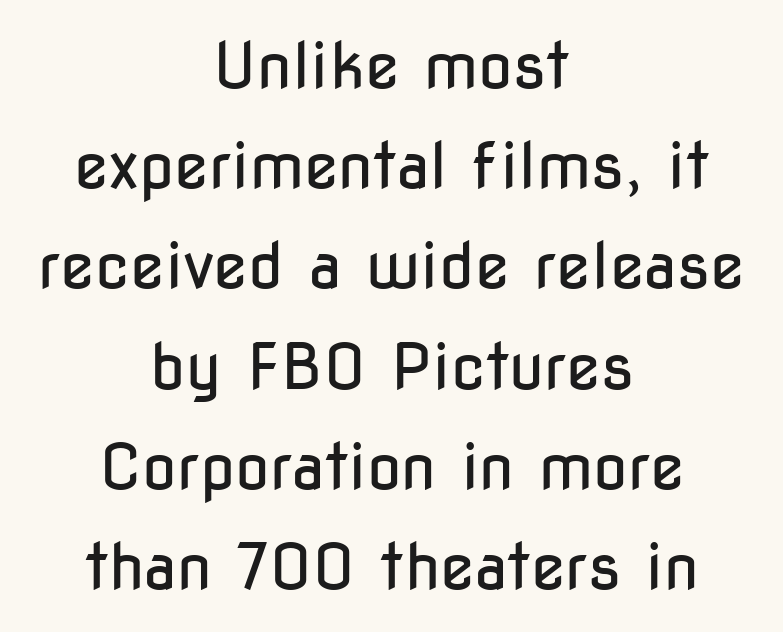
The image shows 63 px regular-weight, condensed sans-serif type, upright; set centered, normal line spacing (1.59x), normal letter spacing, not underlined; low stroke contrast and a medium x-height.
